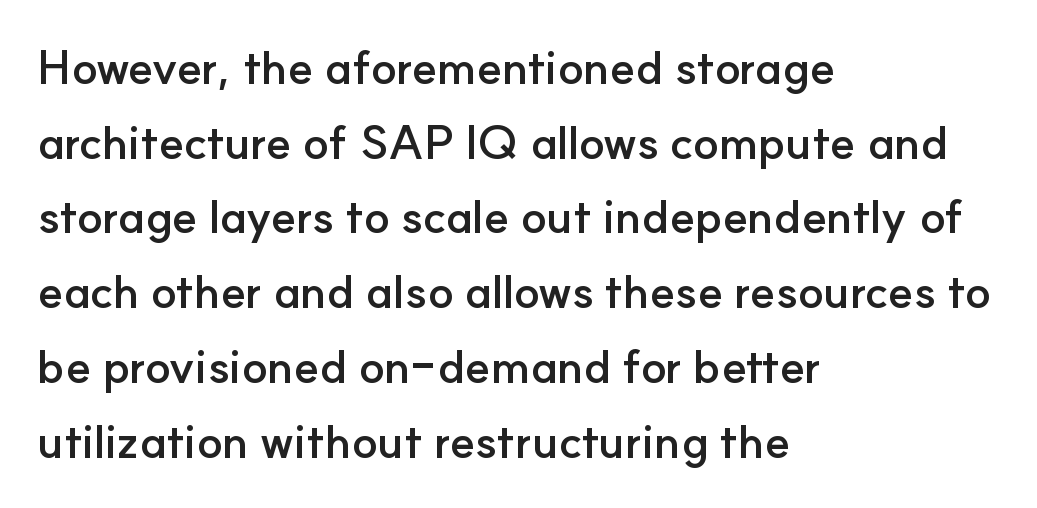
{"serif": "no", "italic": "no", "bold": "yes", "weight": "semibold", "width": "normal", "stroke_contrast": "low", "x_height": "small", "monospaced": "no", "underline": "no", "align": "left", "line_spacing": "normal", "line_spacing_ratio": 1.59, "letter_spacing": "normal", "letter_spacing_em": 0.0, "glyph_px": 47}
